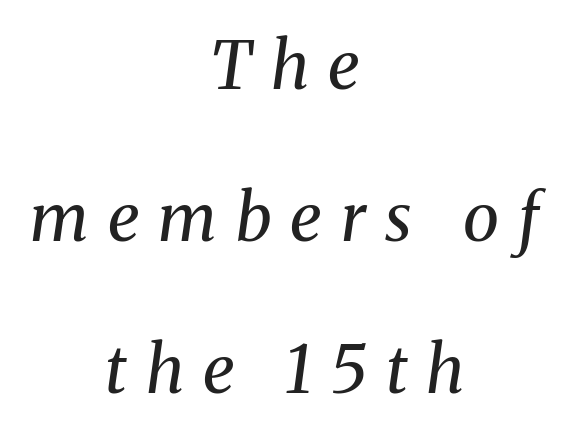
Q: Is the text bold? A: No.
Q: Is the text italic (slanted)? A: Yes, it leans right by about 8 degrees.
Q: Is the typeface a serif or a sans-serif typeface? A: Serif.
Q: Is the text underlined? A: No.
Q: How is the paragraph aligned? A: Centered.
Q: Is the spacing between letters normal or unusually wide? A: Unusually wide.
Q: Is the spacing between lines tight, normal or loose? A: Loose.
Q: Width (condensed, normal, or wide)? A: Normal.
Q: Stroke contrast? A: Medium.
Q: x-height? A: Medium.
Q: Monospaced? A: No.
